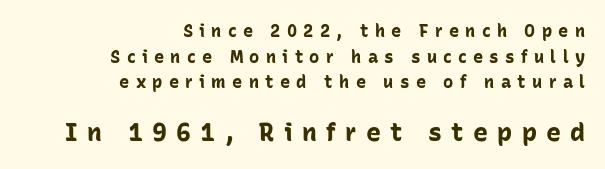
{"italic": "no", "bold": "yes", "underline": "no", "align": "right", "line_spacing": "normal", "line_spacing_ratio": 1.51, "letter_spacing": "wide", "letter_spacing_em": 0.37, "larger_block": "second", "size_ratio": 1.47, "glyph_px": 25}
